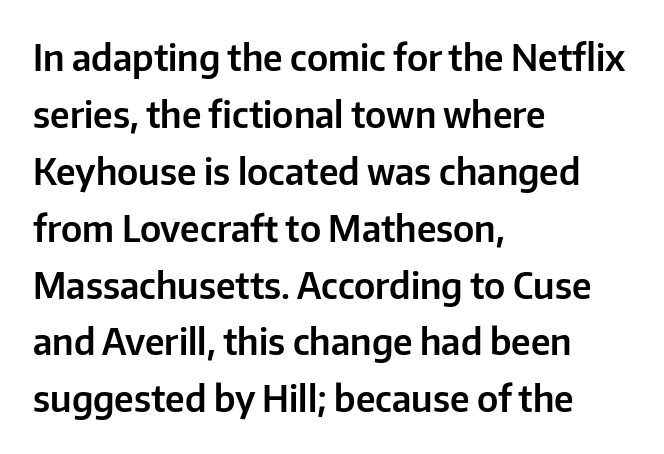
The image shows 36 px sans-serif type, upright; set left-aligned, normal line spacing (1.58x), normal letter spacing, not underlined; low stroke contrast and a medium x-height.
